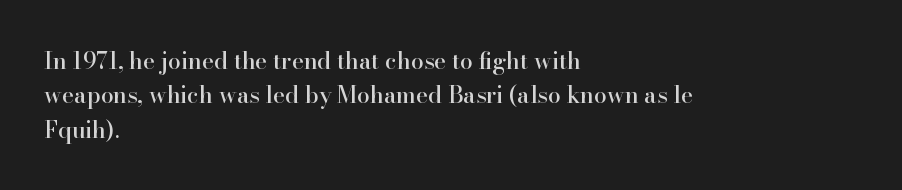
The specimen omits any rule beneath the text block's lines. The line-height multiplier appears to be the usual default. Posture: upright roman. The letters sit at their default tracking, neither squeezed nor spread.
